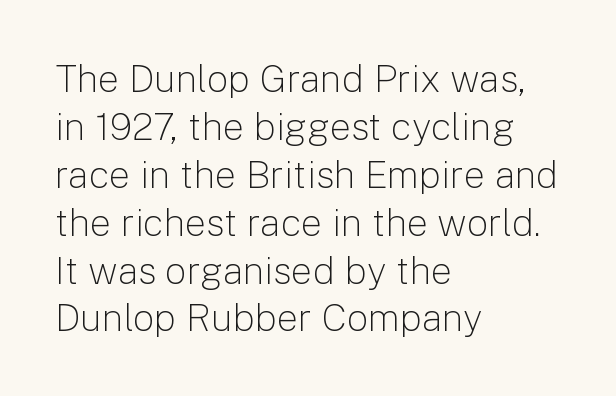
Q: Is the text bold? A: No.
Q: Is the text italic (slanted)? A: No, it is upright.
Q: Is the typeface a serif or a sans-serif typeface? A: Sans-serif.
Q: Is the text underlined? A: No.
Q: How is the paragraph aligned? A: Left-aligned.
Q: Is the spacing between letters normal or unusually wide? A: Normal.
Q: Is the spacing between lines tight, normal or loose? A: Normal.
Q: Width (condensed, normal, or wide)? A: Normal.
Q: Stroke contrast? A: Low.
Q: x-height? A: Medium.
Q: Monospaced? A: No.
